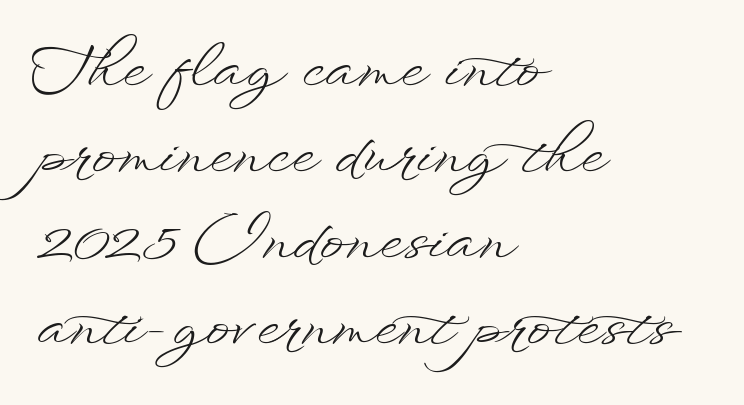
The designer left line spacing at the default. Every row of glyphs begins at an identical x-position on the left. Proportional: the letters do not fall into vertical columns. Characters follow at the spacing the type designer built in. Words float on clear page, feet unadorned. Think standard paragraph weight, or any step lighter than that.
